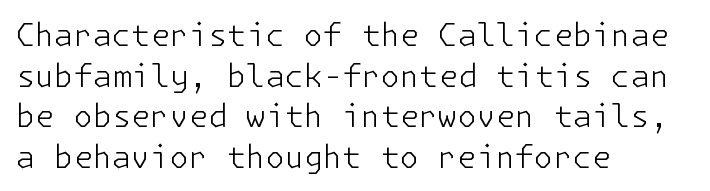
Stroke mass is kept to a normal reading level or below. This rendering features lettering with no underline. Ordinary non-slanted type is in use. Baseline-to-baseline distance is the conventional proportion of letter height.
